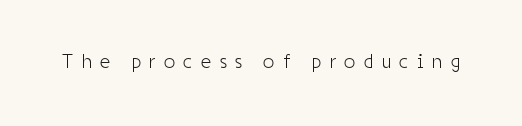
Nothing heavy about these letters — not bold at all. It's the straight-up-and-down kind of type. Nobody drew a line under any word here. The face used here is rendered with a markedly widened letterfit.
